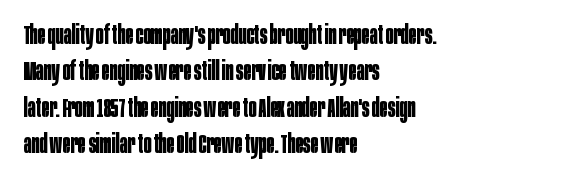
{"italic": "no", "bold": "yes", "underline": "no", "align": "left", "line_spacing": "normal", "line_spacing_ratio": 1.4, "letter_spacing": "normal", "letter_spacing_em": 0.0, "glyph_px": 26}
